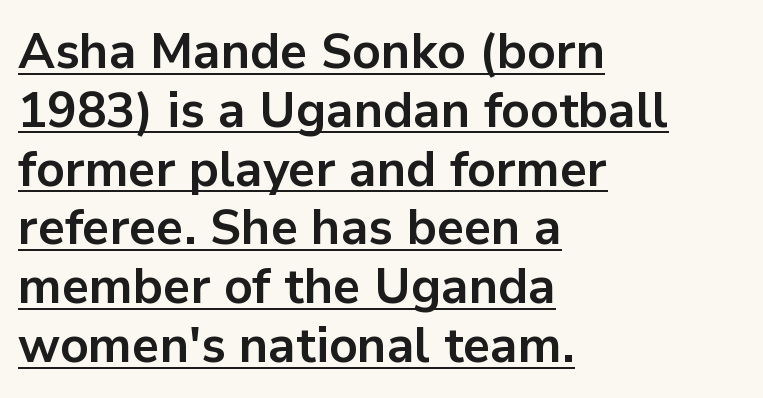
The face used here is proportionally spaced, like ordinary book or web type. Does the lettering tilt? It doesn't — this is upright. I'd call this a sans setting — the letters go barefoot. The paragraph has a hard left edge and a soft right edge.
